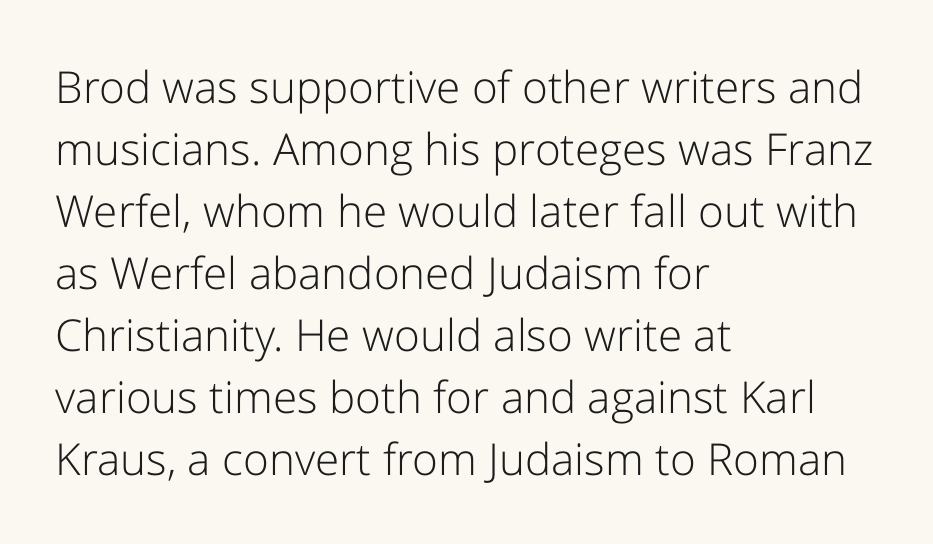
{"serif": "no", "italic": "no", "bold": "no", "weight": "light", "width": "normal", "stroke_contrast": "low", "x_height": "medium", "monospaced": "no", "underline": "no", "align": "left", "line_spacing": "normal", "line_spacing_ratio": 1.41, "letter_spacing": "normal", "letter_spacing_em": 0.0, "glyph_px": 44}
